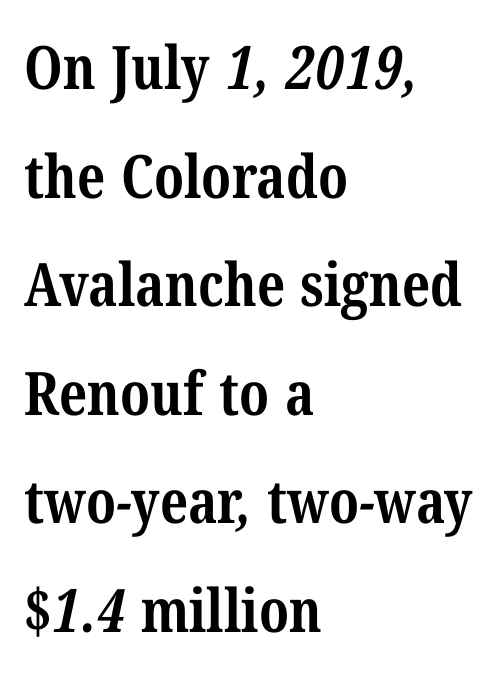
{"serif": "yes", "bold": "yes", "weight": "bold", "width": "condensed", "stroke_contrast": "medium", "x_height": "medium", "monospaced": "no", "underline": "no", "align": "left", "line_spacing_ratio": 1.81, "letter_spacing": "normal", "letter_spacing_em": 0.0, "glyph_px": 60}
